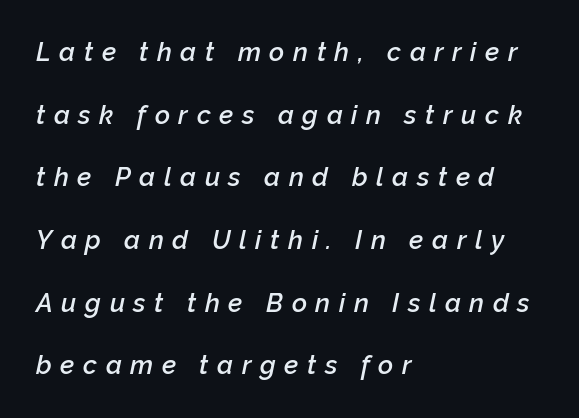
The image shows 26 px text type, italic (leaning right); set left-aligned, loose line spacing (2.41x), unusually wide letter spacing (+0.33 em), not underlined.
